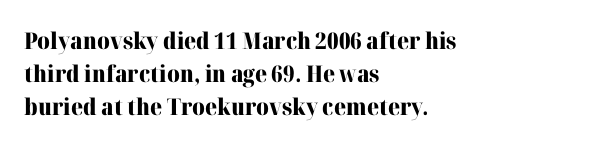
This sample keeps an unexceptional amount of space between lines. Strokes here are thick enough to call this a true bold. A student would call this left alignment; a typographer would say flush left, rag right. You can tell it's not italic because the verticals are truly vertical.
